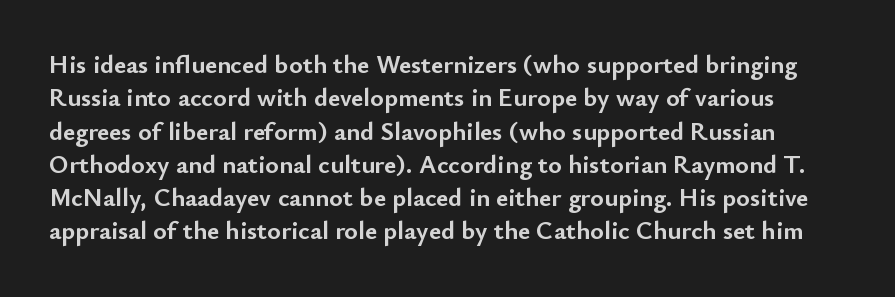
Q: Is the text bold? A: Yes.
Q: Is the text italic (slanted)? A: No, it is upright.
Q: Is the text underlined? A: No.
Q: Is the spacing between letters normal or unusually wide? A: Normal.
Q: Is the spacing between lines tight, normal or loose? A: Normal.
